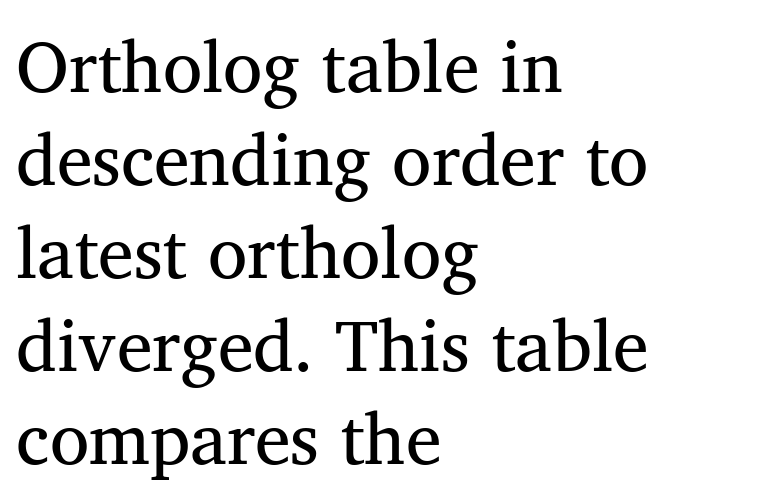
Proportional: the letters do not fall into vertical columns. Does the leading feel generous? No, just average. Casual observation: everything's shoved over to the left. Posture: vertical. Yep, those are serifs on the letters.
